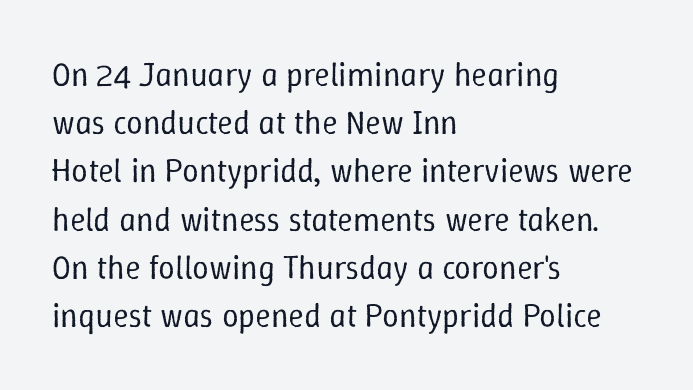
The image shows 33 px regular-weight type, upright; set left-aligned, normal line spacing (1.46x), normal letter spacing, not underlined; low stroke contrast and a medium x-height.
